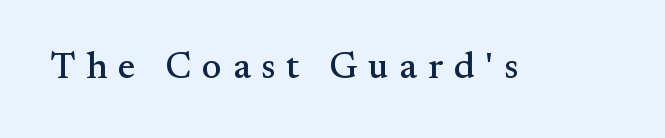
Q: Is the text italic (slanted)? A: No, it is upright.
Q: Is the typeface a serif or a sans-serif typeface? A: Serif.
Q: Is the text underlined? A: No.
Q: Is the spacing between letters normal or unusually wide? A: Unusually wide.
Q: Width (condensed, normal, or wide)? A: Normal.
Q: Stroke contrast? A: Medium.
Q: x-height? A: Small.
Q: Monospaced? A: No.
